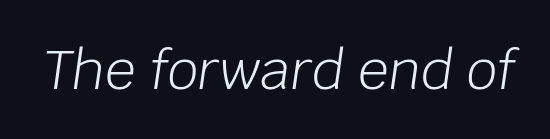
These lines are rendered in a variable-pitch font. Nobody touched the tracking dial on this one. Check the space under the baseline: it is left empty. The passage shown is not bold in any degree. When letters slant like this, we call the style italic.
